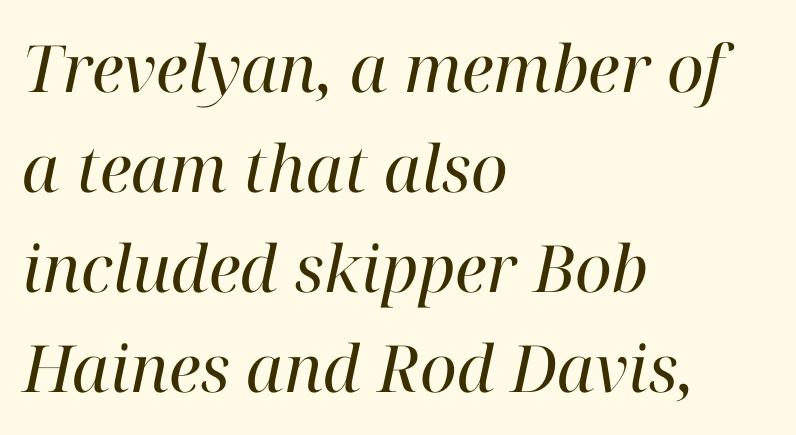
Q: Is the text bold? A: No.
Q: Is the text italic (slanted)? A: Yes, it leans right by about 12 degrees.
Q: Is the typeface a serif or a sans-serif typeface? A: Serif.
Q: Is the text underlined? A: No.
Q: How is the paragraph aligned? A: Left-aligned.
Q: Is the spacing between letters normal or unusually wide? A: Normal.
Q: Is the spacing between lines tight, normal or loose? A: Normal.
Q: Width (condensed, normal, or wide)? A: Normal.
Q: Stroke contrast? A: High.
Q: x-height? A: Medium.
Q: Monospaced? A: No.
